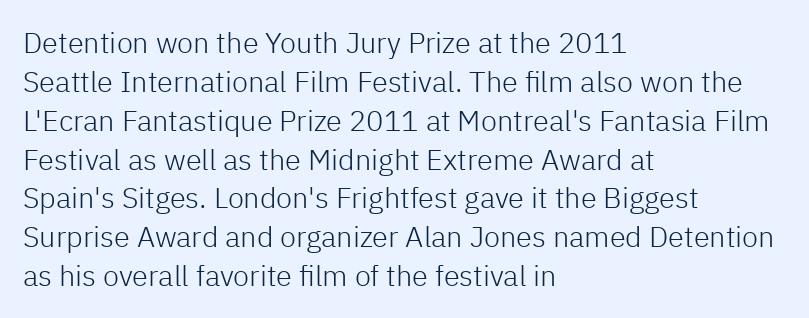
Q: Is the text bold? A: No.
Q: Is the text italic (slanted)? A: No, it is upright.
Q: Is the typeface a serif or a sans-serif typeface? A: Sans-serif.
Q: Is the text underlined? A: No.
Q: How is the paragraph aligned? A: Left-aligned.
Q: Is the spacing between letters normal or unusually wide? A: Normal.
Q: Is the spacing between lines tight, normal or loose? A: Normal.
Q: Width (condensed, normal, or wide)? A: Normal.
Q: Stroke contrast? A: Low.
Q: x-height? A: Medium.
Q: Monospaced? A: No.
